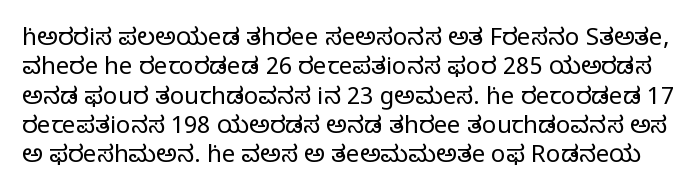
The image shows 24 px text type, upright; set line spacing 1.22x, normal letter spacing, not underlined.
